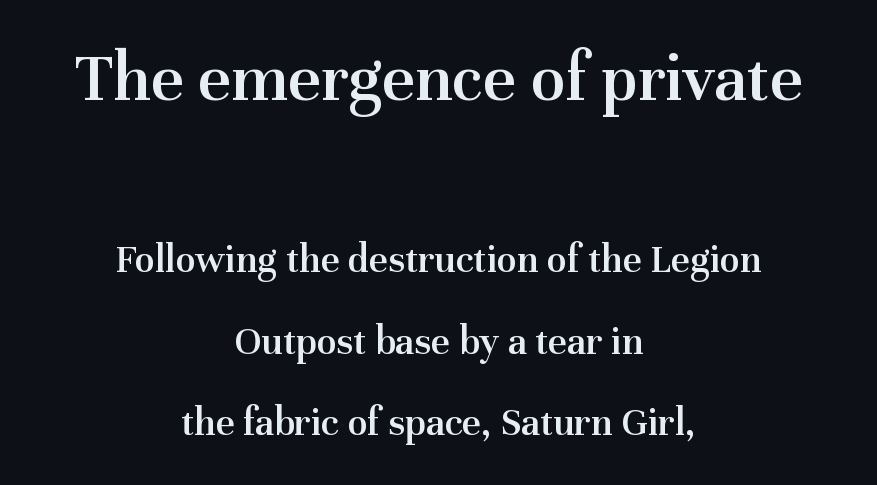
{"serif": "yes", "italic": "no", "bold": "semi", "weight": "semibold", "width": "normal", "stroke_contrast": "medium", "x_height": "medium", "monospaced": "no", "underline": "no", "align": "center", "line_spacing": "loose", "line_spacing_ratio": 1.99, "letter_spacing": "normal", "letter_spacing_em": 0.0, "larger_block": "first", "size_ratio": 1.73, "glyph_px": 71}
